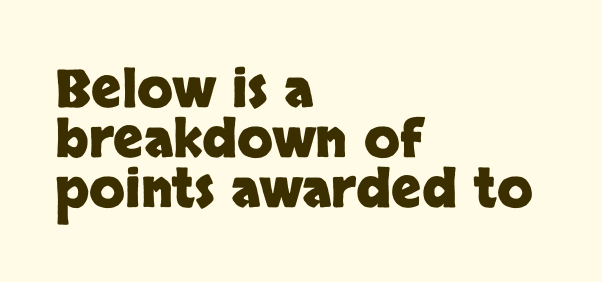
The image shows 52 px heavy sans-serif type, upright; set left-aligned, tight line spacing (0.96x), normal letter spacing, not underlined; low stroke contrast and a large x-height.
